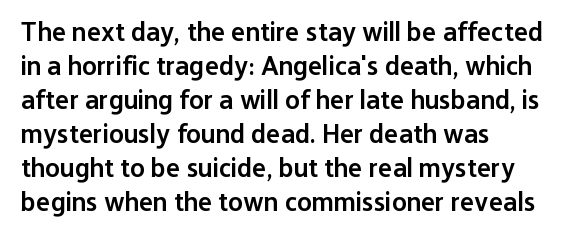
The image shows 27 px text type, upright; set left-aligned, normal line spacing (1.26x), normal letter spacing, not underlined.
